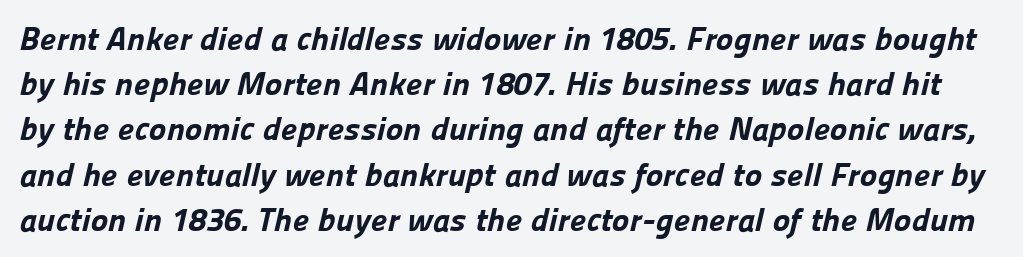
A bare baseline throughout the passage. The typesetting leans heavy: a genuine bold. Proportional: the letters do not fall into vertical columns. Reading down the column, the eye jumps a familiar distance to each next line.
